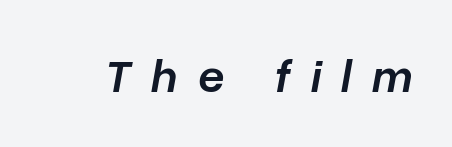
{"italic": "yes", "lean": "right", "slant_degrees": 10, "bold": "semi", "weight": "semibold", "width": "normal", "stroke_contrast": "low", "x_height": "medium", "monospaced": "no", "underline": "no", "letter_spacing": "wide", "letter_spacing_em": 0.43, "glyph_px": 47}
